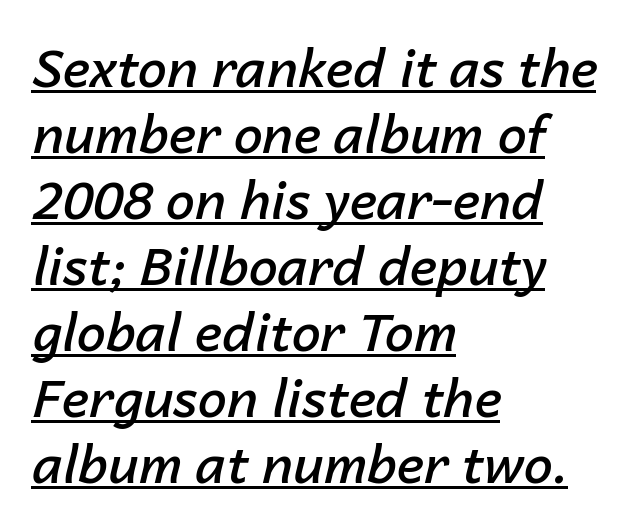
Does the leading feel generous? No, just average. The lettering is marked with a stroke running underneath it. In terms of posture, this sample is oblique. Notice the strokes are somewhat thickened but not fully heavy: this is a semibold.
